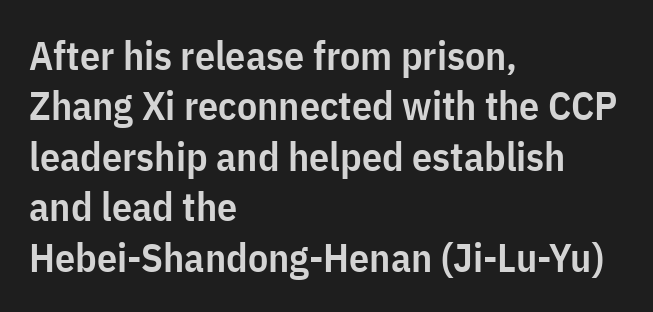
Q: Is the text bold? A: Semi-bold.
Q: Is the text italic (slanted)? A: No, it is upright.
Q: Is the typeface a serif or a sans-serif typeface? A: Sans-serif.
Q: Is the text underlined? A: No.
Q: How is the paragraph aligned? A: Left-aligned.
Q: Is the spacing between letters normal or unusually wide? A: Normal.
Q: Is the spacing between lines tight, normal or loose? A: Normal.
Q: Width (condensed, normal, or wide)? A: Condensed.
Q: Stroke contrast? A: Low.
Q: x-height? A: Medium.
Q: Monospaced? A: No.
